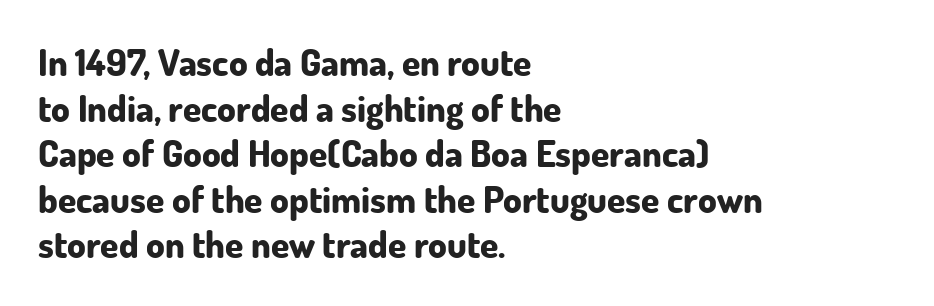
The image shows 37 px bold sans-serif type, upright; set left-aligned, line spacing 1.23x, normal letter spacing, not underlined; low stroke contrast and a small x-height.
